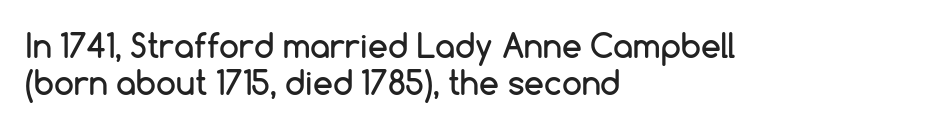
Each word holds together tightly as a unit, with standard inter-letter gaps. Only glyphs here, with clear space below each row. Do the characters align in a grid? No, the font is proportional. Posture: vertical.
